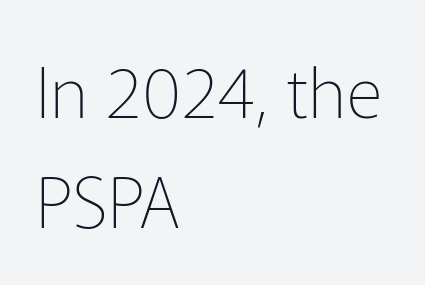
The image shows 70 px thin sans-serif type, upright; set left-aligned, normal line spacing (1.57x), normal letter spacing, not underlined; low stroke contrast and a medium x-height.
